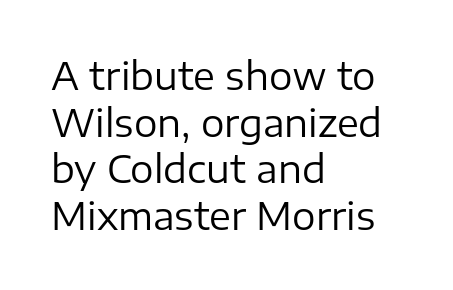
Q: Is the text bold? A: No.
Q: Is the text italic (slanted)? A: No, it is upright.
Q: Is the typeface a serif or a sans-serif typeface? A: Sans-serif.
Q: Is the text underlined? A: No.
Q: How is the paragraph aligned? A: Left-aligned.
Q: Is the spacing between letters normal or unusually wide? A: Normal.
Q: Is the spacing between lines tight, normal or loose? A: Normal.
Q: Width (condensed, normal, or wide)? A: Normal.
Q: Stroke contrast? A: Low.
Q: x-height? A: Medium.
Q: Monospaced? A: No.
